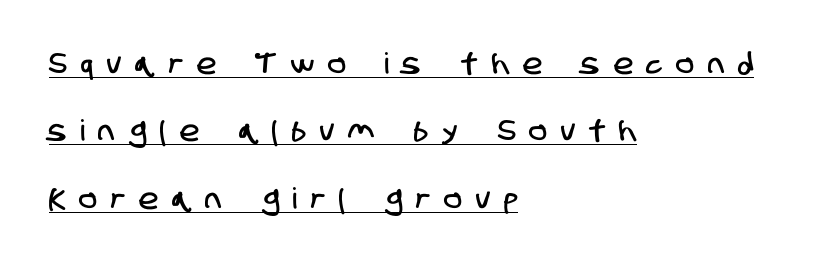
Horizontal bands of white between lines are thick stripes. This rendering features underlined lettering. The type is letterspaced generously, with wide tracking. Nope, no serifs anywhere on these letters.
